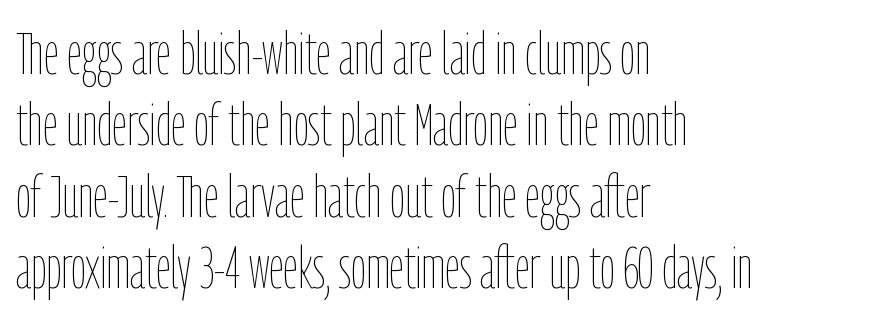
A typesetter would mark this as roman, not italic. One-word summary of the alignment: left. These glyphs show unthickened strokes, regular width or finer. Beneath every word, the page is bare.
